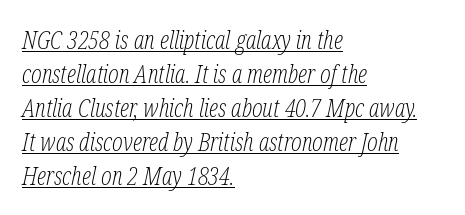
A typesetter would call this zero additional tracking. Every word sits above its own underline. This sample uses an oblique cut, with every glyph tilted off the vertical. Caption: face not bold, strokes unweighted.
